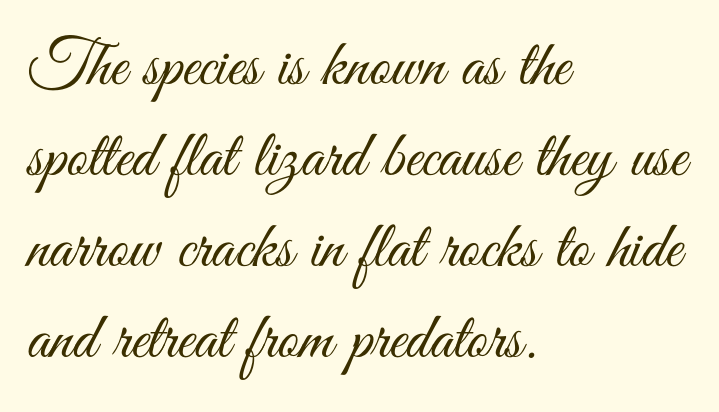
{"serif": "no", "bold": "no", "weight": "light", "width": "condensed", "stroke_contrast": "medium", "x_height": "small", "monospaced": "no", "underline": "no", "align": "left", "line_spacing": "normal", "line_spacing_ratio": 1.38, "letter_spacing": "normal", "letter_spacing_em": 0.0, "glyph_px": 66}
